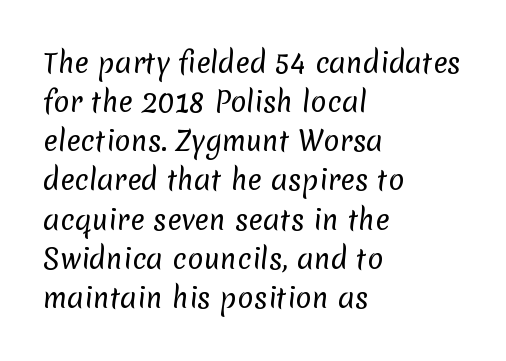
Q: Is the text bold? A: No.
Q: Is the text underlined? A: No.
Q: How is the paragraph aligned? A: Left-aligned.
Q: Is the spacing between letters normal or unusually wide? A: Normal.
Q: Is the spacing between lines tight, normal or loose? A: Normal.
